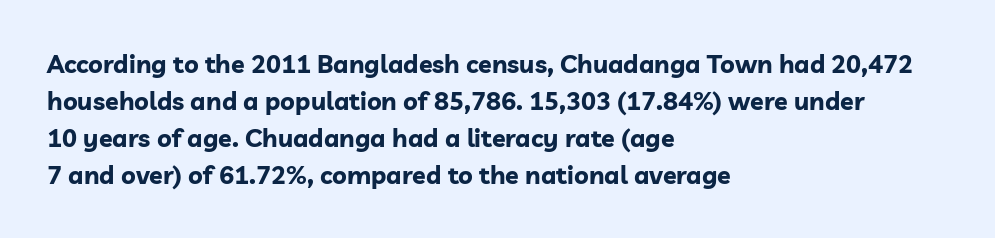
The image shows 25 px bold type, upright; set left-aligned, normal line spacing (1.48x), normal letter spacing, not underlined.
